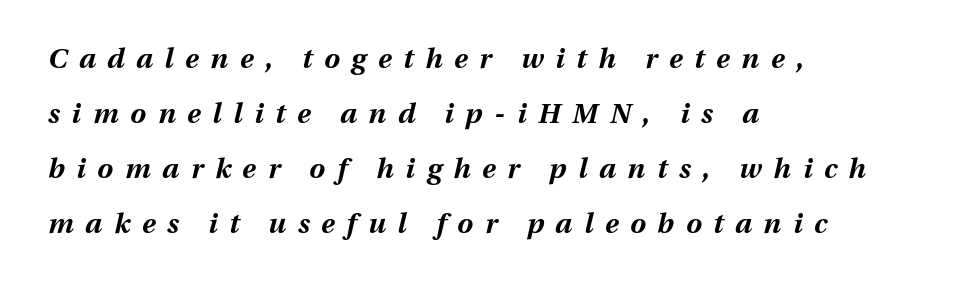
The image shows 28 px bold type, italic (leaning right); set left-aligned, loose line spacing (1.96x), unusually wide letter spacing (+0.42 em), not underlined; medium stroke contrast and a medium x-height.
